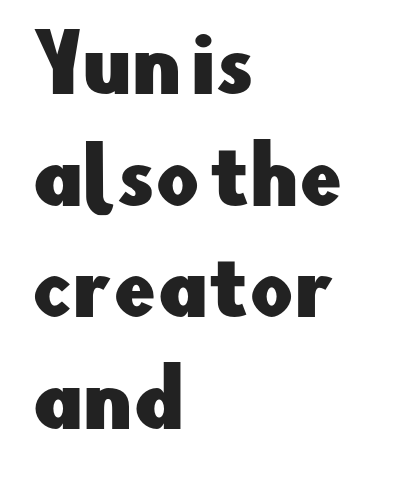
Notice how descenders clear the ascenders below comfortably — that's standard leading. The rendering keeps characters at their native spacing. Glance below the letters and you will spot only blank space. The passage is arranged the way most books set body copy — flush left.
